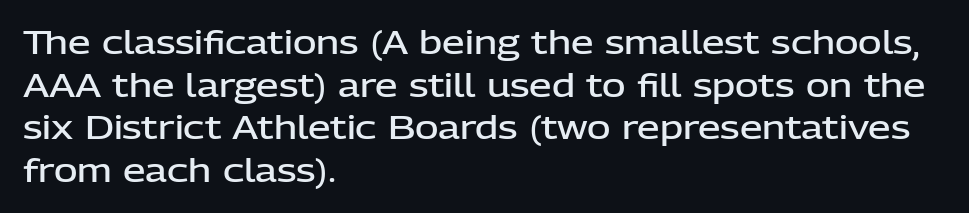
The image shows 32 px semibold sans-serif type, upright; set left-aligned, normal line spacing (1.33x), normal letter spacing, not underlined; low stroke contrast and a medium x-height.
